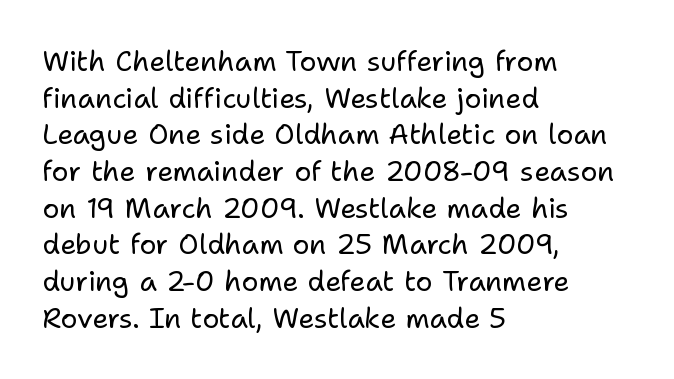
Q: Is the text bold? A: No.
Q: Is the text italic (slanted)? A: No, it is upright.
Q: Is the typeface a serif or a sans-serif typeface? A: Sans-serif.
Q: Is the text underlined? A: No.
Q: How is the paragraph aligned? A: Left-aligned.
Q: Is the spacing between letters normal or unusually wide? A: Normal.
Q: Is the spacing between lines tight, normal or loose? A: Normal.
Q: Width (condensed, normal, or wide)? A: Normal.
Q: Stroke contrast? A: Low.
Q: x-height? A: Medium.
Q: Monospaced? A: No.
